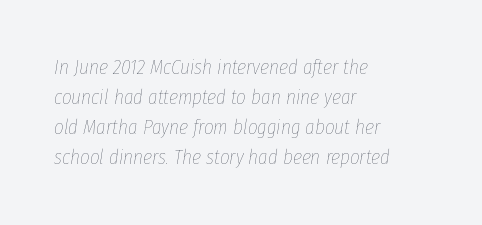
A typesetter would call this zero additional tracking. Leftover space on each line is placed entirely after the last word. A typesetter would mark this as italic. The passage shown stacks its lines at a standard gap. The zone under the glyphs is completely vacant.
